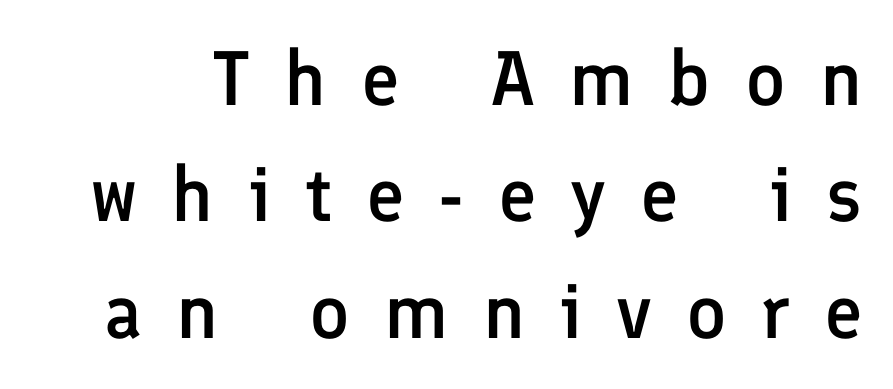
{"serif": "no", "italic": "no", "bold": "semi", "weight": "semibold", "width": "normal", "stroke_contrast": "low", "x_height": "medium", "monospaced": "no", "underline": "no", "line_spacing": "normal", "line_spacing_ratio": 1.51, "letter_spacing": "wide", "letter_spacing_em": 0.44, "glyph_px": 77}
